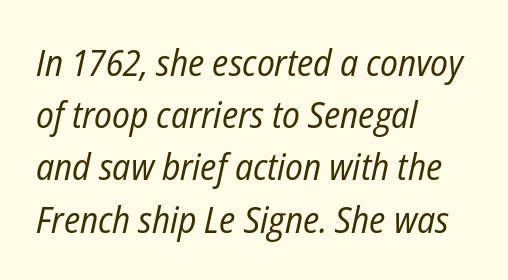
Q: Is the text bold? A: No.
Q: Is the text italic (slanted)? A: Yes, it leans right by about 12 degrees.
Q: Is the text underlined? A: No.
Q: How is the paragraph aligned? A: Left-aligned.
Q: Is the spacing between letters normal or unusually wide? A: Normal.
Q: Is the spacing between lines tight, normal or loose? A: Normal.
Q: Width (condensed, normal, or wide)? A: Condensed.
Q: Stroke contrast? A: Low.
Q: x-height? A: Medium.
Q: Monospaced? A: No.
